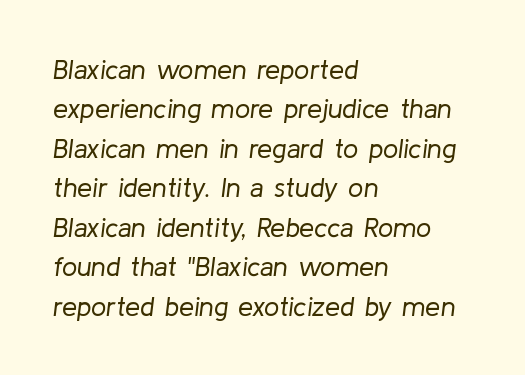
{"italic": "yes", "lean": "right", "slant_degrees": 8, "bold": "no", "underline": "no", "align": "left", "line_spacing": "normal", "line_spacing_ratio": 1.46, "letter_spacing": "normal", "letter_spacing_em": 0.0, "glyph_px": 27}
